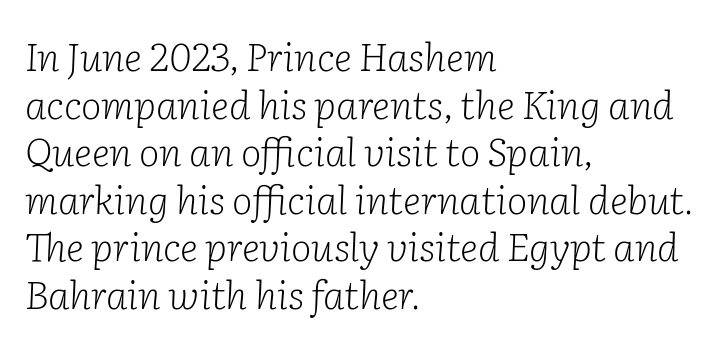
The image shows 39 px light serif type, italic (leaning right); set left-aligned, line spacing 1.22x, normal letter spacing, not underlined; low stroke contrast and a medium x-height.
